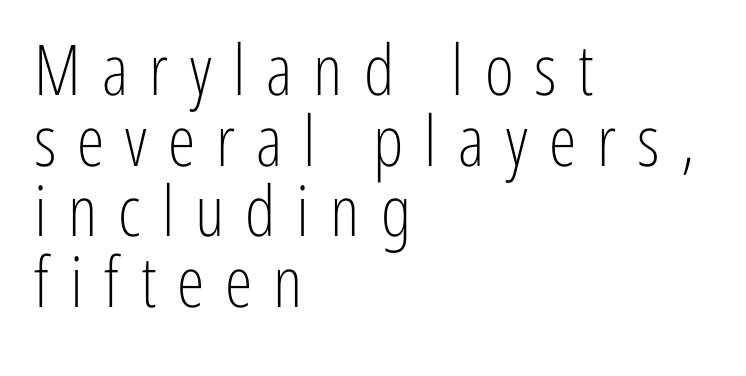
{"serif": "no", "italic": "no", "bold": "no", "weight": "light", "width": "condensed", "stroke_contrast": "low", "x_height": "medium", "monospaced": "no", "underline": "no", "align": "left", "line_spacing": "tight", "line_spacing_ratio": 1.01, "letter_spacing": "wide", "letter_spacing_em": 0.3, "glyph_px": 70}
